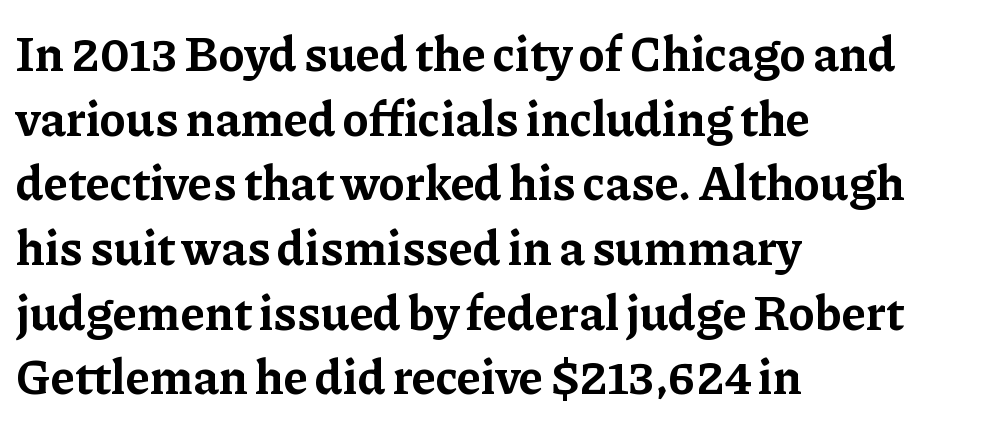
If you drew a ruler down the left edge, every line would touch it. To sum up the face: it has serifs. Honestly, there is no underline to notice here at all. Unlike italic type, these characters show no tilt at all.
